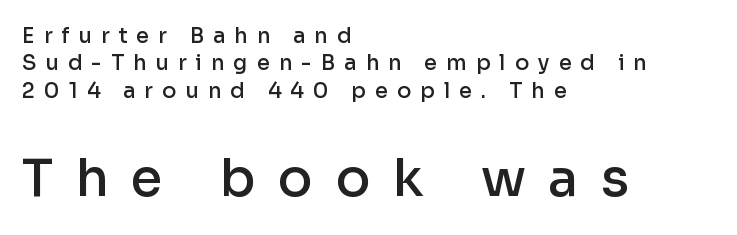
Substantial extra tracking has been applied to these lines. The face used here is proportionally spaced, like ordinary book or web type. The space directly below the letters is spotless. Characters remain perfectly vertical along every line. Weight check: semibold — heavier than regular, not quite bold. All the whitespace from short lines collects on the right.
